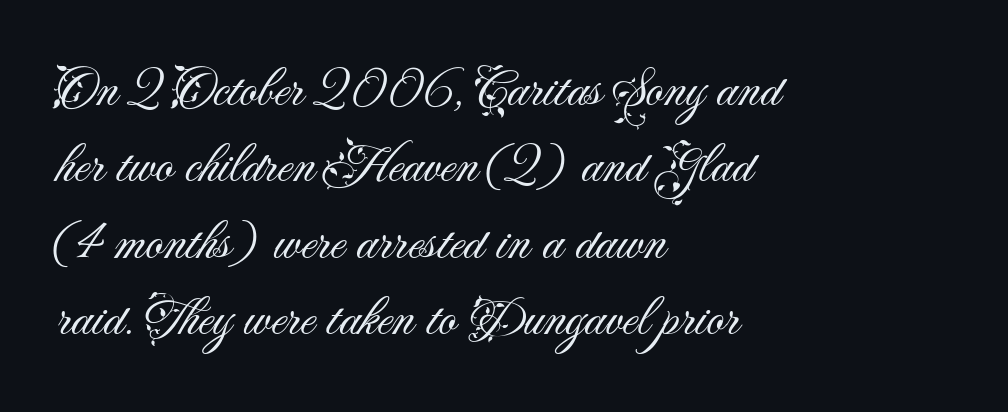
Q: Is the text bold? A: No.
Q: Is the text italic (slanted)? A: Yes.
Q: Is the typeface a serif or a sans-serif typeface? A: Sans-serif.
Q: Is the text underlined? A: No.
Q: How is the paragraph aligned? A: Left-aligned.
Q: Is the spacing between letters normal or unusually wide? A: Normal.
Q: Is the spacing between lines tight, normal or loose? A: Normal.
Q: Width (condensed, normal, or wide)? A: Normal.
Q: Stroke contrast? A: Medium.
Q: x-height? A: Small.
Q: Monospaced? A: No.
